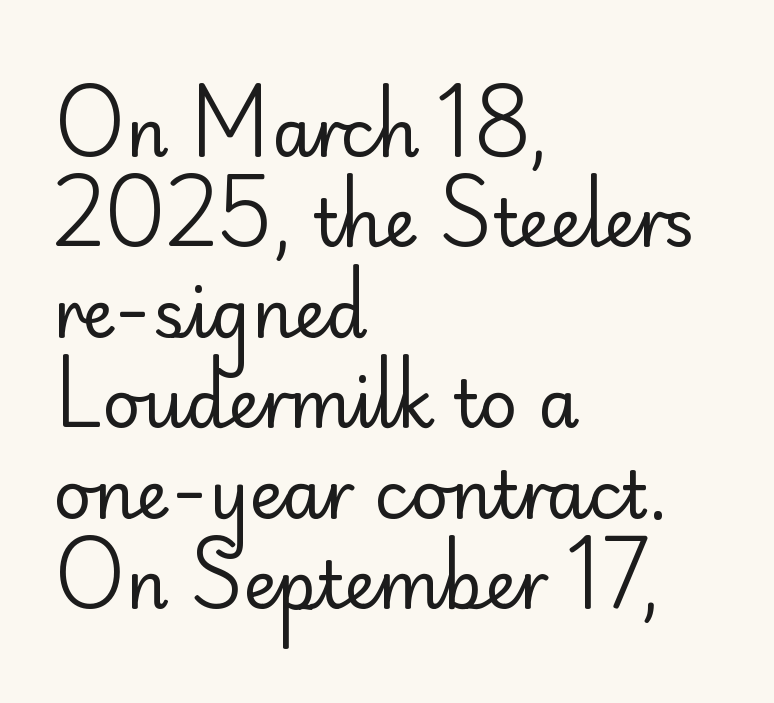
Q: Is the text bold? A: No.
Q: Is the text italic (slanted)? A: No, it is upright.
Q: Is the typeface a serif or a sans-serif typeface? A: Sans-serif.
Q: Is the text underlined? A: No.
Q: How is the paragraph aligned? A: Left-aligned.
Q: Is the spacing between letters normal or unusually wide? A: Normal.
Q: Is the spacing between lines tight, normal or loose? A: Normal.
Q: Width (condensed, normal, or wide)? A: Normal.
Q: Stroke contrast? A: Low.
Q: x-height? A: Small.
Q: Monospaced? A: No.
